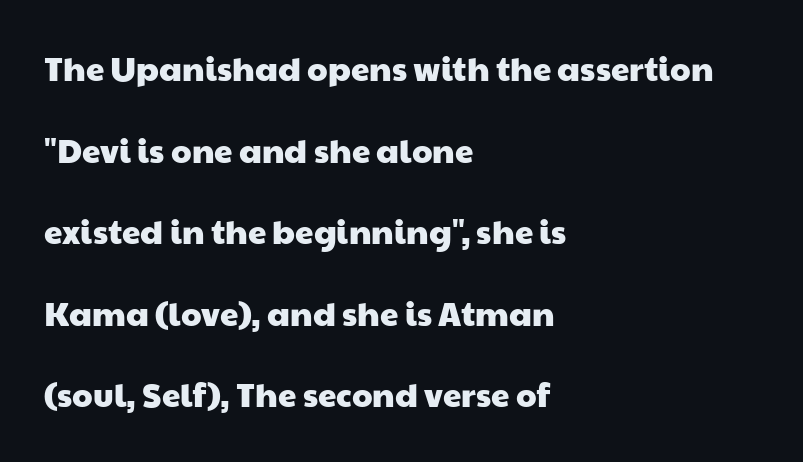
The passage is arranged the way most books set body copy — flush left. A typesetter would call this proportional, since set widths differ per character. Nobody touched the tracking dial on this one. Are there feet on the stems? There aren't — it's a sans. Check under the words: just untouched page. Does the leading feel generous? Absolutely, it's lavish.
